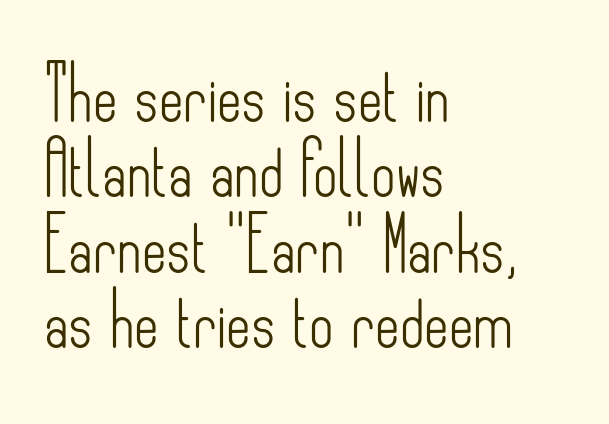
The image shows 53 px light, condensed sans-serif type, upright; set left-aligned, normal line spacing (1.42x), normal letter spacing, not underlined; low stroke contrast and a small x-height.
